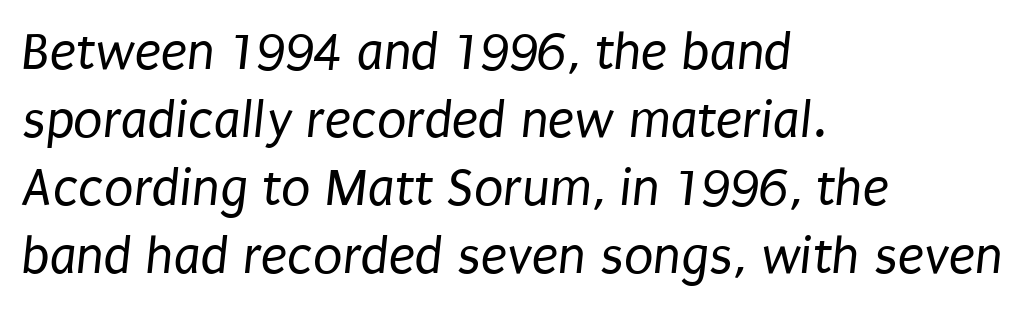
Q: Is the text bold? A: No.
Q: Is the typeface a serif or a sans-serif typeface? A: Sans-serif.
Q: Is the text underlined? A: No.
Q: How is the paragraph aligned? A: Left-aligned.
Q: Is the spacing between letters normal or unusually wide? A: Normal.
Q: Is the spacing between lines tight, normal or loose? A: Normal.
Q: Width (condensed, normal, or wide)? A: Condensed.
Q: Stroke contrast? A: Low.
Q: x-height? A: Large.
Q: Monospaced? A: No.
